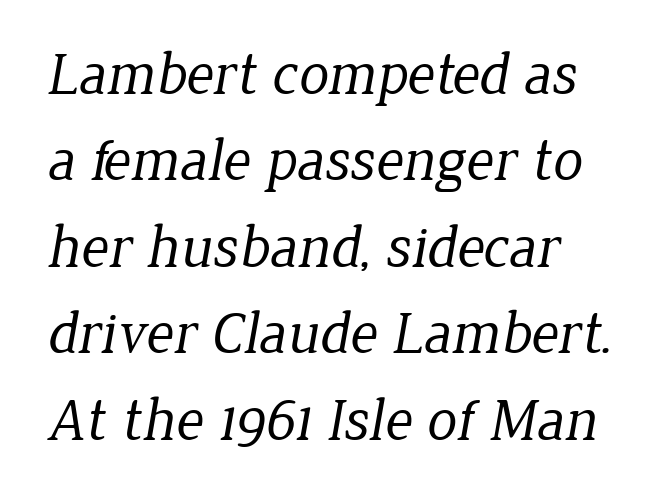
You could not count columns in this text — the font is proportionally spaced. Counters stay open thanks to moderate or lighter strokes. Letterform terminals end in serifs throughout the passage. You could call the tracking neutral — neither tight nor loose. Teacher's note: observe the even left margin — that is flush-left alignment.
